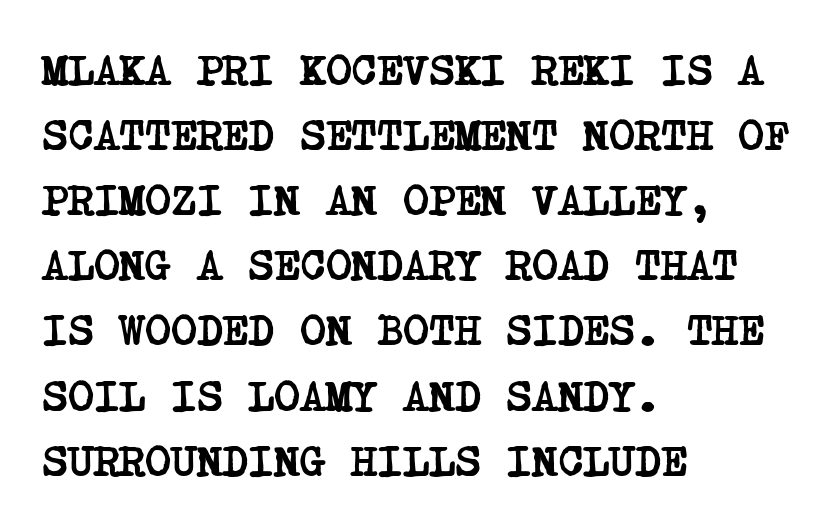
{"serif": "yes", "bold": "yes", "weight": "semibold", "width": "condensed", "stroke_contrast": "low", "x_height": "large", "underline": "no", "align": "left", "line_spacing": "normal", "line_spacing_ratio": 1.48, "letter_spacing": "normal", "letter_spacing_em": 0.0, "glyph_px": 44}
